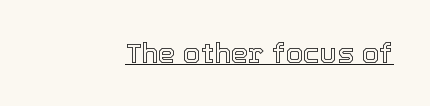
In terms of letterspacing, this is plain default setting. The specimen includes a rule beneath the text block's lines. The letters stand upright; this is a roman face. Do the characters align in a grid? No, the font is proportional.
